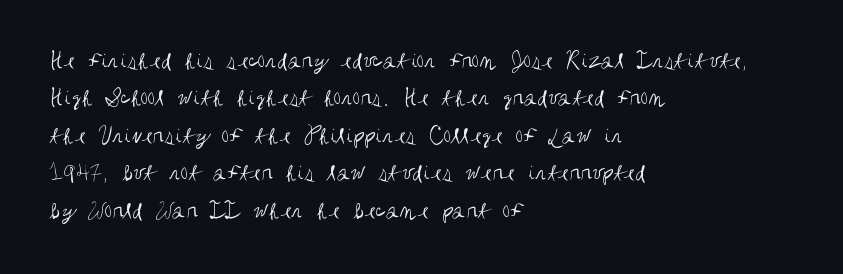
Q: Is the text bold? A: No.
Q: Is the text underlined? A: No.
Q: How is the paragraph aligned? A: Left-aligned.
Q: Is the spacing between letters normal or unusually wide? A: Normal.
Q: Is the spacing between lines tight, normal or loose? A: Normal.
